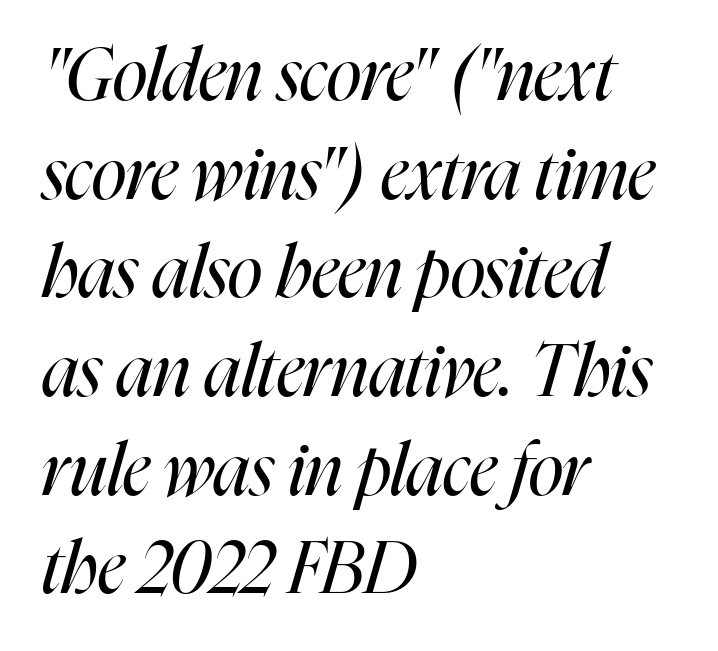
Q: Is the text bold? A: No.
Q: Is the text italic (slanted)? A: Yes, it leans right by about 16 degrees.
Q: Is the text underlined? A: No.
Q: How is the paragraph aligned? A: Left-aligned.
Q: Is the spacing between letters normal or unusually wide? A: Normal.
Q: Is the spacing between lines tight, normal or loose? A: Normal.
Q: Width (condensed, normal, or wide)? A: Condensed.
Q: Stroke contrast? A: High.
Q: x-height? A: Medium.
Q: Monospaced? A: No.
